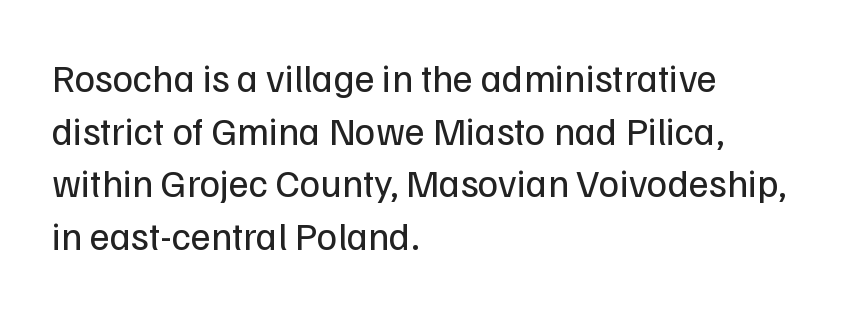
{"serif": "no", "italic": "no", "bold": "no", "weight": "regular", "width": "normal", "stroke_contrast": "low", "x_height": "medium", "monospaced": "no", "underline": "no", "align": "left", "line_spacing": "normal", "line_spacing_ratio": 1.35, "letter_spacing": "normal", "letter_spacing_em": 0.0, "glyph_px": 39}
